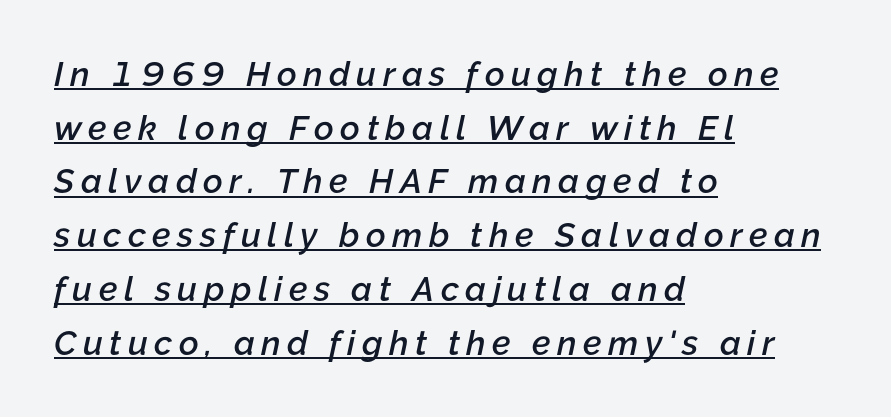
Italic: yes, the glyphs are oblique. Line beginnings align vertically; line endings do not. Looks like someone drew a line under every word here. A typesetter would call this proportional, since set widths differ per character. Each glyph is drawn with semibold strokes, heavier than normal yet not fully bold.
